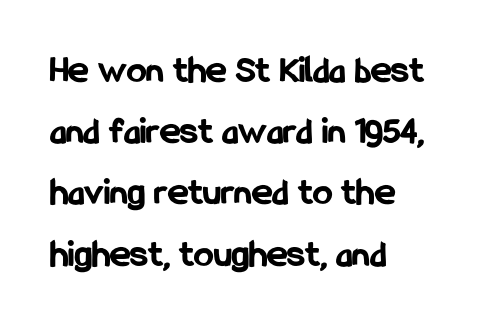
A full-strength bold gives these letters their thick strokes. The rendering uses natural spacing where letterforms have individual widths. This sample uses plain, unmodified letter spacing. This rendering uses left alignment, leaving the right contour irregular. The font family rendered here belongs to the sans-serif group.
